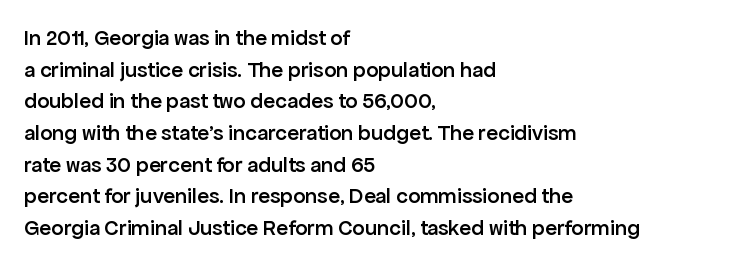
Q: Is the text bold? A: Semi-bold.
Q: Is the text italic (slanted)? A: No, it is upright.
Q: Is the text underlined? A: No.
Q: How is the paragraph aligned? A: Left-aligned.
Q: Is the spacing between letters normal or unusually wide? A: Normal.
Q: Is the spacing between lines tight, normal or loose? A: Normal.
